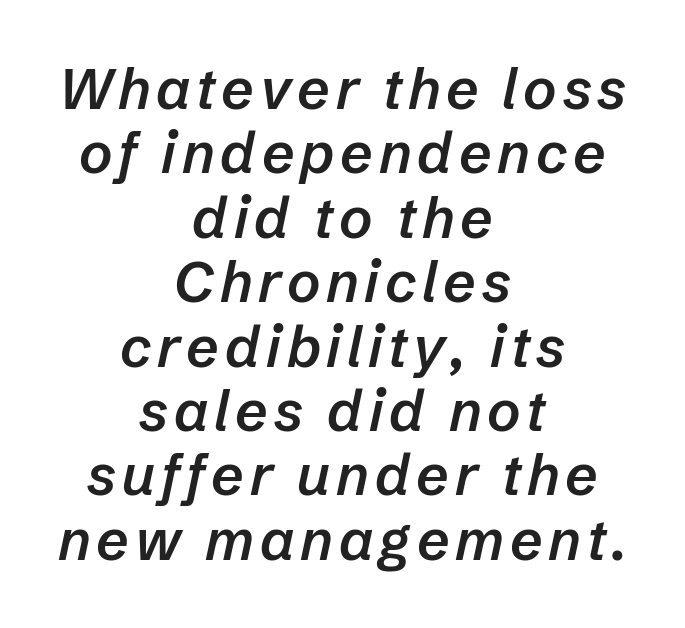
The image shows 57 px semibold type, italic (leaning right); set centered, tight line spacing (1.13x), not underlined; low stroke contrast and a medium x-height.
